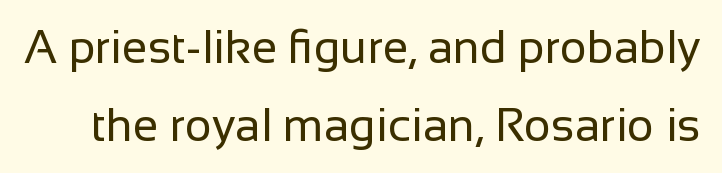
{"serif": "no", "italic": "no", "bold": "no", "weight": "regular", "width": "normal", "stroke_contrast": "low", "x_height": "medium", "monospaced": "no", "underline": "no", "line_spacing": "normal", "line_spacing_ratio": 1.7, "letter_spacing": "normal", "letter_spacing_em": 0.0, "glyph_px": 46}
